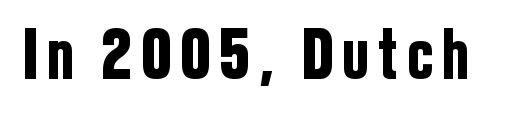
No feet cap the strokes, marking this as sans-serif type. The zone under the glyphs is completely vacant. Character widths vary here, with narrow letters taking less room than wide ones. Rendered with straight, roman letterforms.
